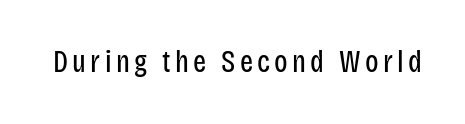
{"serif": "no", "italic": "no", "bold": "no", "weight": "regular", "width": "condensed", "stroke_contrast": "low", "x_height": "large", "monospaced": "no", "underline": "no", "glyph_px": 31}
